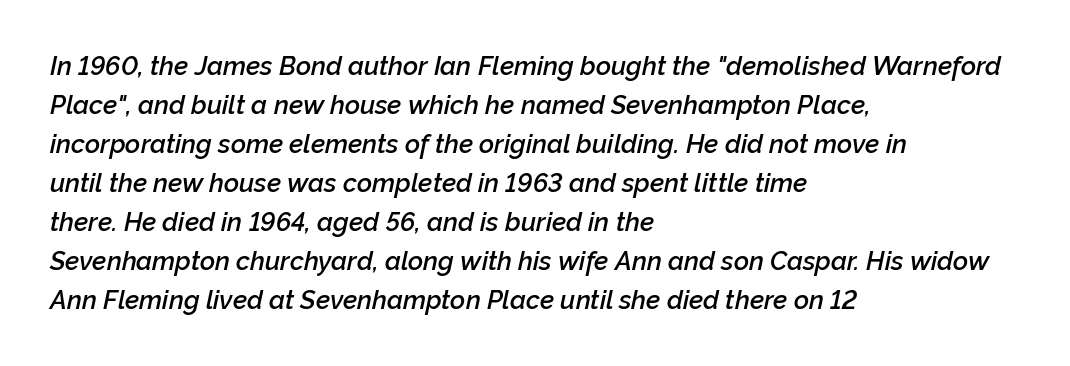
{"italic": "yes", "lean": "right", "slant_degrees": 12, "bold": "semi", "underline": "no", "align": "left", "line_spacing": "normal", "line_spacing_ratio": 1.5, "letter_spacing": "normal", "letter_spacing_em": 0.0, "glyph_px": 26}
